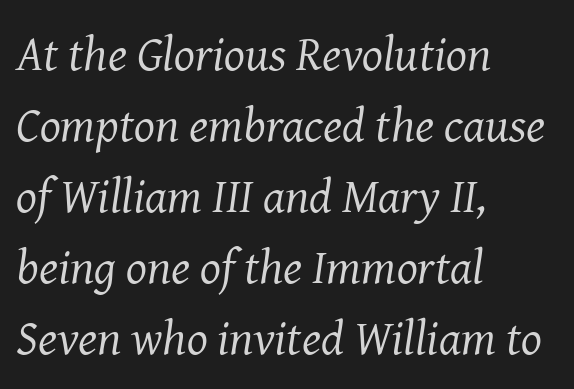
Q: Is the text bold? A: No.
Q: Is the text italic (slanted)? A: Yes, it leans right by about 8 degrees.
Q: Is the typeface a serif or a sans-serif typeface? A: Serif.
Q: Is the text underlined? A: No.
Q: How is the paragraph aligned? A: Left-aligned.
Q: Is the spacing between letters normal or unusually wide? A: Normal.
Q: Is the spacing between lines tight, normal or loose? A: Normal.
Q: Width (condensed, normal, or wide)? A: Normal.
Q: Stroke contrast? A: Medium.
Q: x-height? A: Medium.
Q: Monospaced? A: No.
